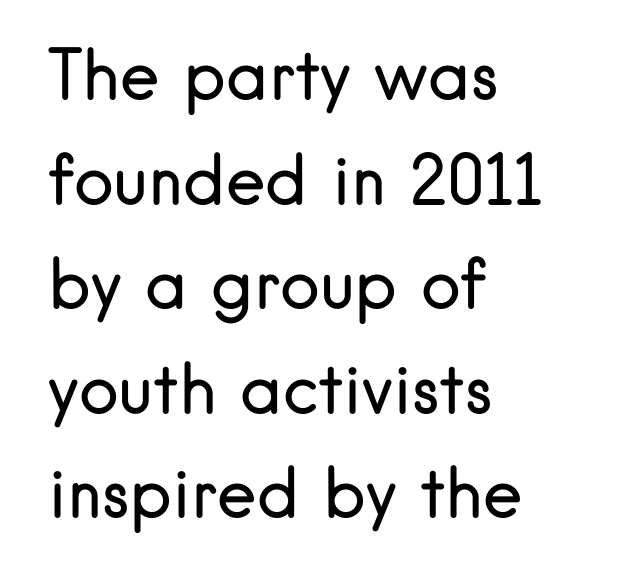
The image shows 67 px regular-weight sans-serif type, upright; set left-aligned, normal line spacing (1.56x), normal letter spacing, not underlined; low stroke contrast and a small x-height.
